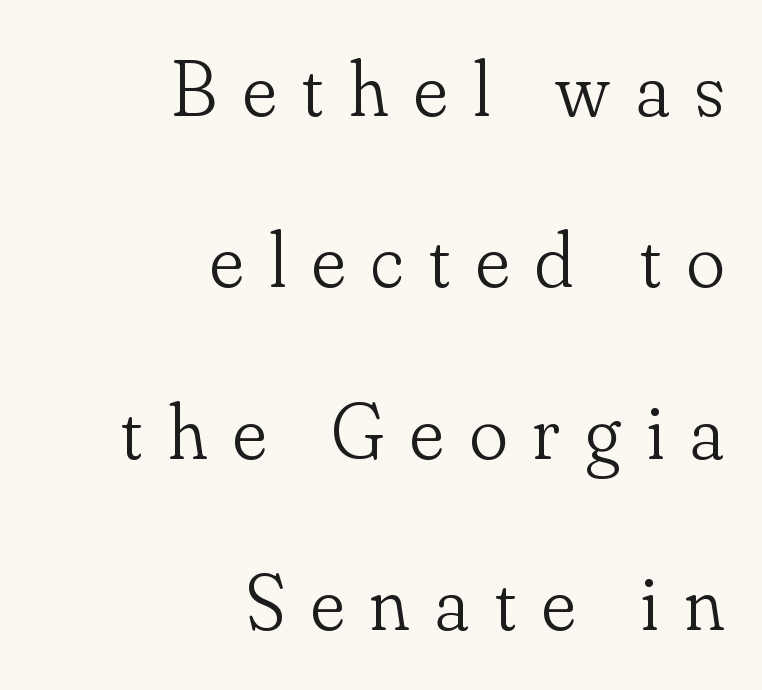
Think standard paragraph weight, or any step lighter than that. Loosely led — the rows are spread out. The rendering uses natural spacing where letterforms have individual widths. Style check: upright.
